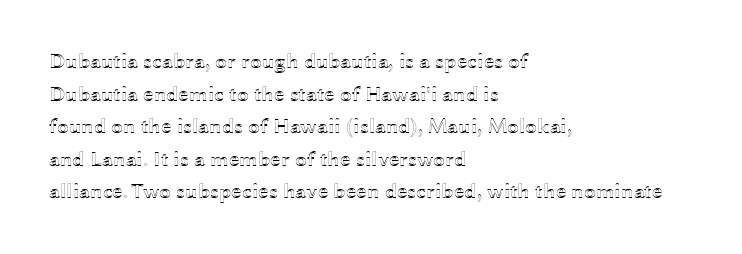
The image shows 21 px text type, upright; set left-aligned, normal line spacing (1.55x), normal letter spacing, not underlined.
